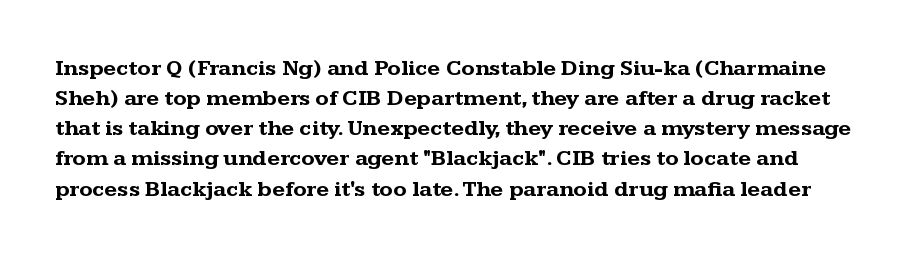
The image shows 22 px bold type, upright; set normal line spacing (1.37x), normal letter spacing, not underlined.
